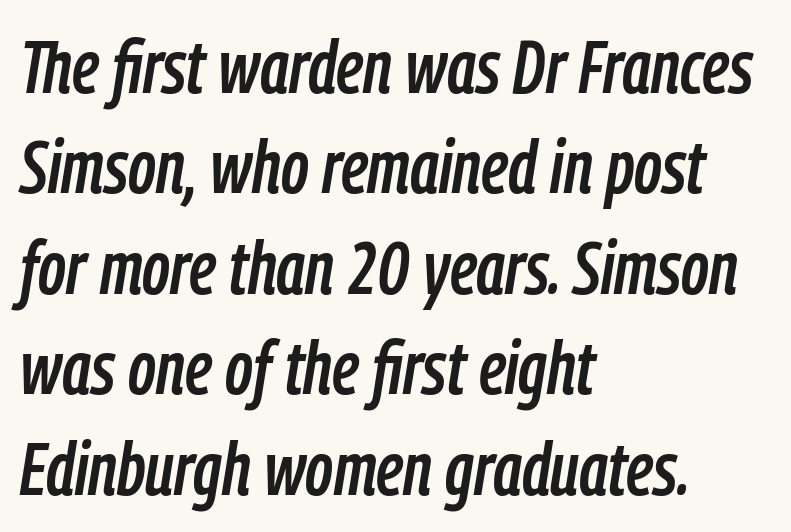
The image shows 75 px condensed type, italic (leaning right); set left-aligned, normal line spacing (1.34x), normal letter spacing, not underlined; low stroke contrast and a medium x-height.
